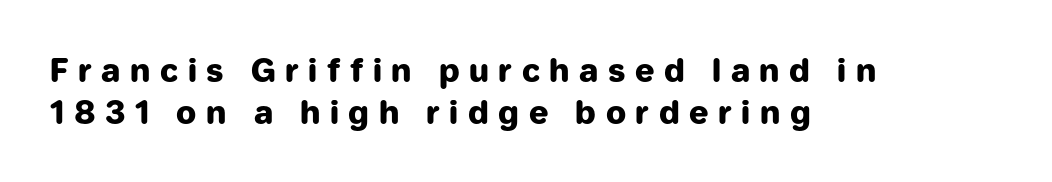
The image shows 32 px heavy sans-serif type, upright; set left-aligned, normal line spacing (1.31x), unusually wide letter spacing (+0.3 em), not underlined; low stroke contrast and a medium x-height.
